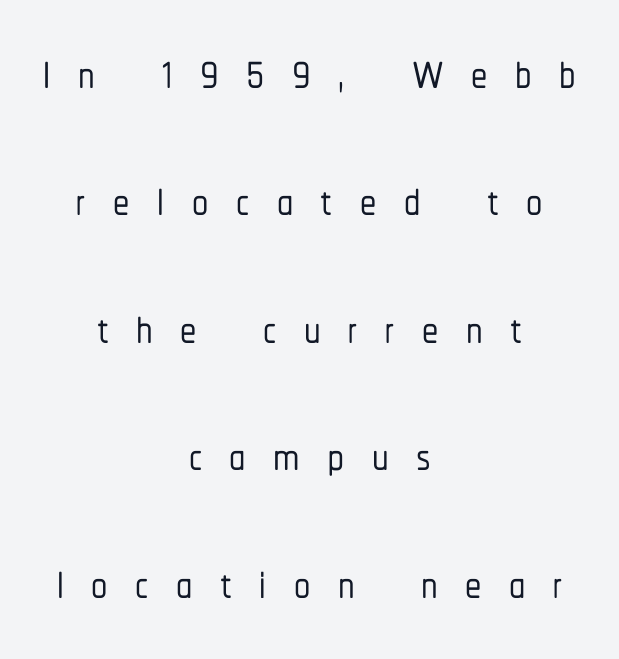
Beneath every word, the page is bare. The gaps between neighbouring characters are conspicuously large. Unlike italic type, these characters show no tilt at all. These lines are rendered in a variable-pitch font. In terms of leading, this rendering errs on the spacious side.
